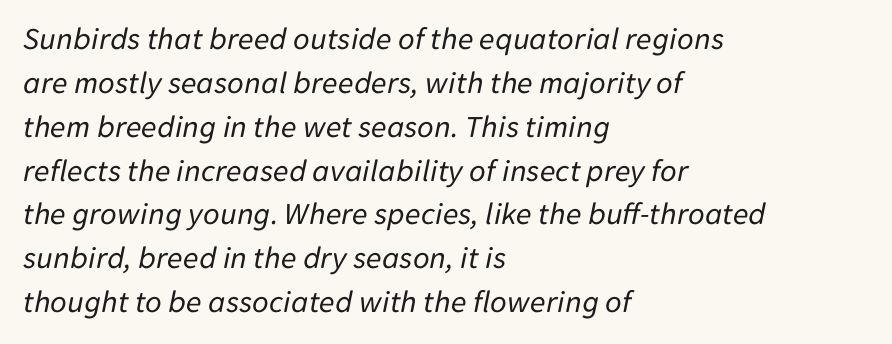
{"italic": "yes", "lean": "right", "slant_degrees": 11, "bold": "no", "weight": "regular", "width": "normal", "stroke_contrast": "low", "x_height": "medium", "monospaced": "no", "underline": "no", "align": "left", "line_spacing": "normal", "line_spacing_ratio": 1.37, "letter_spacing": "normal", "letter_spacing_em": 0.0, "glyph_px": 32}
